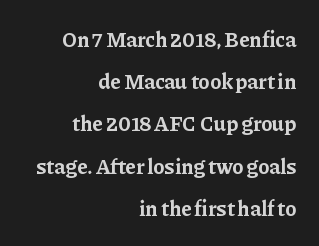
{"italic": "no", "bold": "yes", "underline": "no", "align": "right", "line_spacing": "loose", "line_spacing_ratio": 2.01, "letter_spacing": "normal", "letter_spacing_em": 0.0, "glyph_px": 21}
